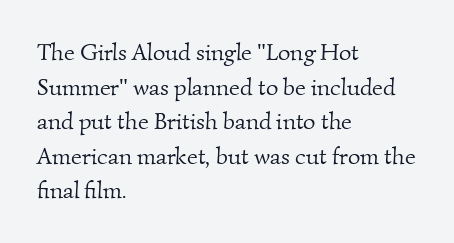
The gaps between neighbouring characters are ordinary and unremarkable. Weight class: somewhere from thin through regular. Letters rest on an invisible, unmarked baseline. In terms of leading, this rendering sits right in the middle. Casual observation: everything's shoved over to the left.
